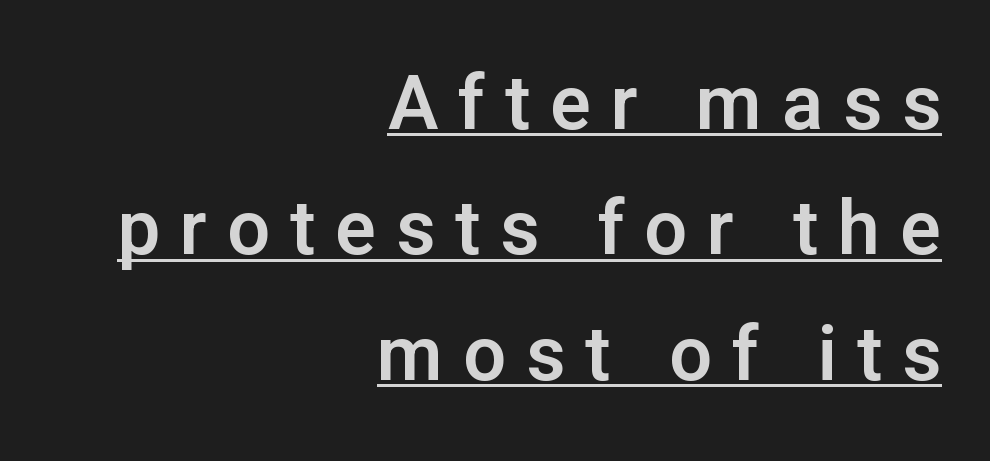
The image shows 76 px sans-serif type, upright; set right-aligned, normal line spacing (1.65x), unusually wide letter spacing (+0.26 em), underlined; low stroke contrast and a medium x-height.
